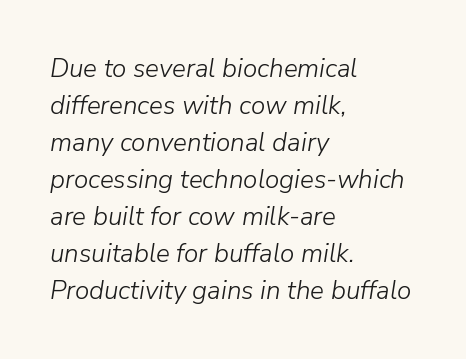
{"italic": "yes", "lean": "right", "slant_degrees": 9, "bold": "no", "underline": "no", "align": "left", "line_spacing": "normal", "line_spacing_ratio": 1.42, "letter_spacing": "normal", "letter_spacing_em": 0.0, "glyph_px": 26}
